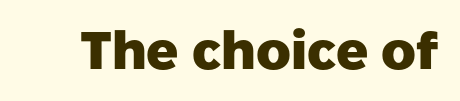
The image shows 53 px heavy sans-serif type, upright; set normal letter spacing, not underlined; low stroke contrast and a medium x-height.
